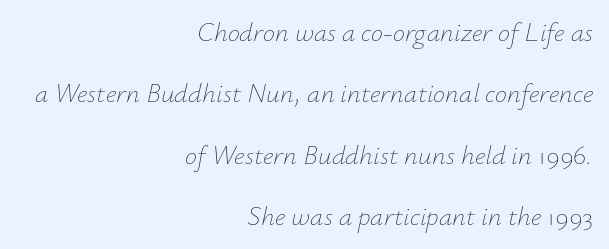
The image shows 27 px text type, italic (leaning right); set right-aligned, loose line spacing (2.27x), normal letter spacing, not underlined.
